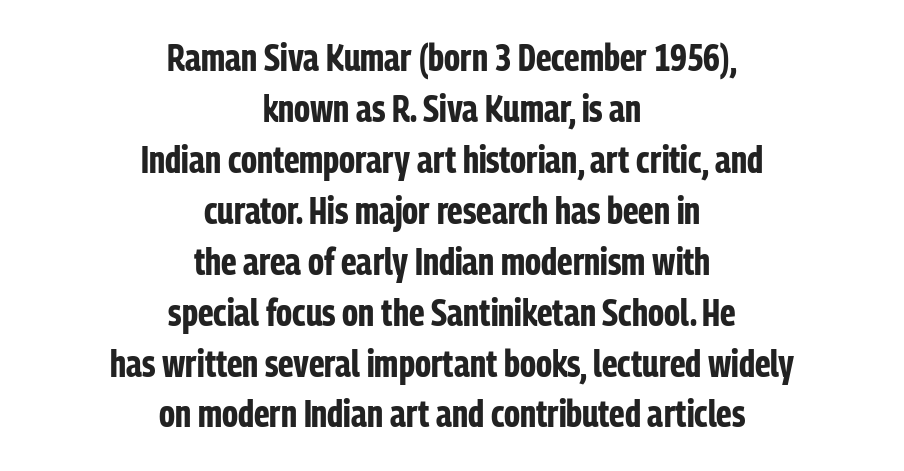
{"serif": "no", "italic": "no", "bold": "yes", "weight": "bold", "width": "condensed", "stroke_contrast": "low", "x_height": "medium", "monospaced": "no", "underline": "no", "align": "center", "line_spacing": "normal", "line_spacing_ratio": 1.34, "letter_spacing": "normal", "letter_spacing_em": 0.0, "glyph_px": 38}
